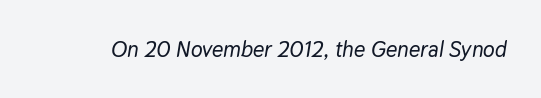
Nothing unusual about the tracking: characters are spaced as the font intends. The whole block is typeset with a tilt. Beneath every word, the page is bare.
